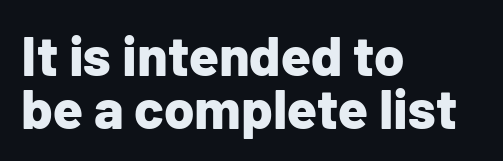
The image shows 55 px bold sans-serif type, upright; set left-aligned, tight line spacing (0.96x), normal letter spacing, not underlined; low stroke contrast and a medium x-height.
